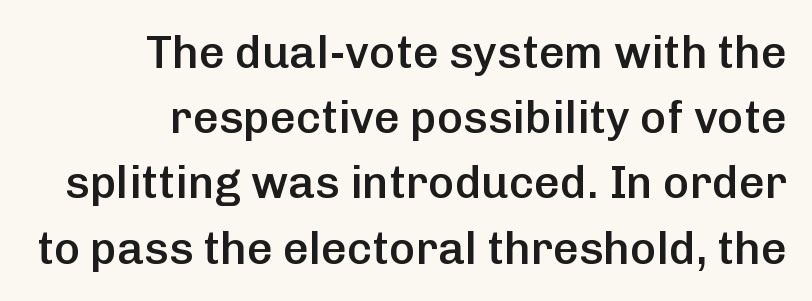
The letters are semibold — heavier than regular but short of a full bold. Think of a printed novel: that variable character pitch is what you see here. The leading is moderate, giving the passage an even texture. Posture: straight, roman, zero tilt.
